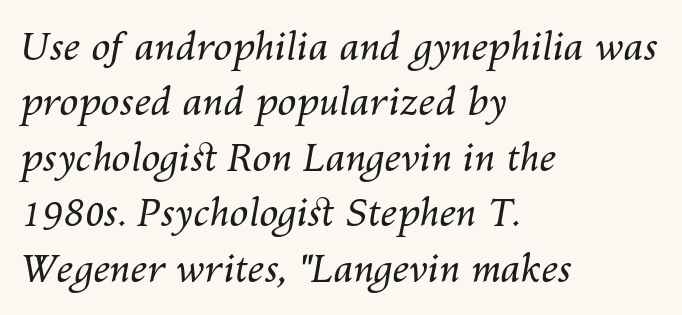
Looking at the ascenders, they clearly lean. The lines in this sample share a left origin and differ only in where they stop. Lines of text with bare space underneath. Proportional: the letters do not fall into vertical columns. If you measured baseline to baseline, you'd find a middling distance.
